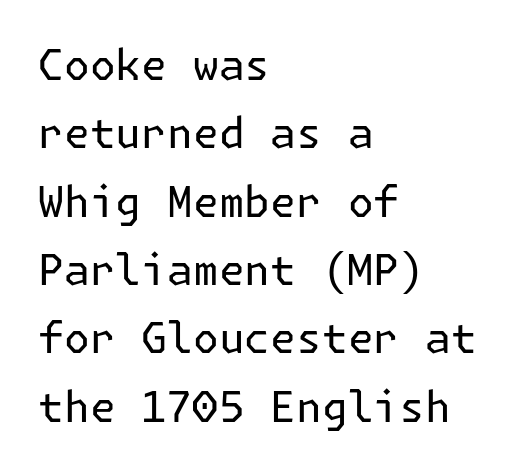
Reading down the block, your eye returns to a fixed left position each line. This rendering features lettering with no underline. Serif or sans? Sans — the stroke terminals are bare. Stem width sits at or under what a default text font uses.
